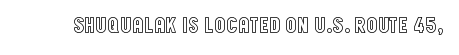
Tall strokes in this sample are plumb rather than angled. Short note: letters normally spaced. Lines of text with bare space underneath.
